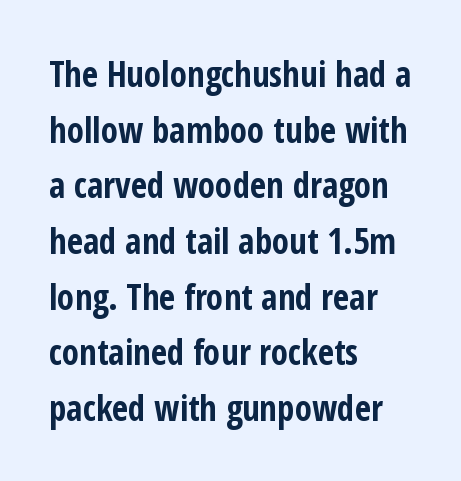
Q: Is the text bold? A: Yes.
Q: Is the text italic (slanted)? A: No, it is upright.
Q: Is the typeface a serif or a sans-serif typeface? A: Sans-serif.
Q: Is the text underlined? A: No.
Q: How is the paragraph aligned? A: Left-aligned.
Q: Is the spacing between letters normal or unusually wide? A: Normal.
Q: Is the spacing between lines tight, normal or loose? A: Normal.
Q: Width (condensed, normal, or wide)? A: Condensed.
Q: Stroke contrast? A: Low.
Q: x-height? A: Medium.
Q: Monospaced? A: No.
